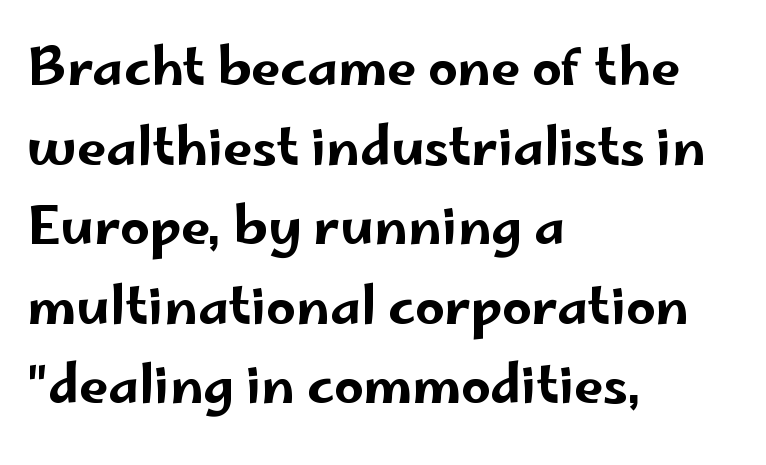
In CSS terms this would be text-align: left. Words appear dense and cohesive because spacing is normal. The passage shown is typed in a proportional face where columns would drift. This block has exactly the height ordinary leading produces.
